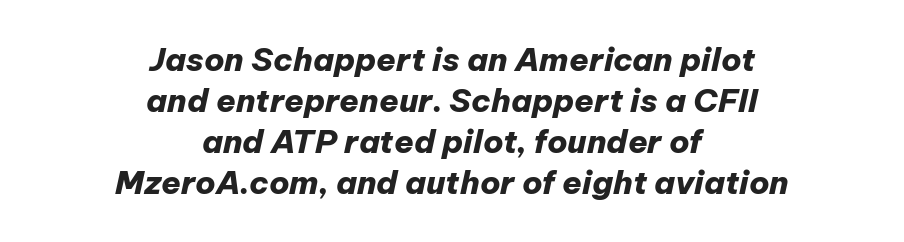
{"italic": "yes", "lean": "right", "slant_degrees": 12, "bold": "yes", "weight": "heavy", "width": "normal", "stroke_contrast": "low", "x_height": "medium", "monospaced": "no", "underline": "no", "align": "center", "line_spacing": "normal", "line_spacing_ratio": 1.28, "letter_spacing": "normal", "letter_spacing_em": 0.0, "glyph_px": 32}
